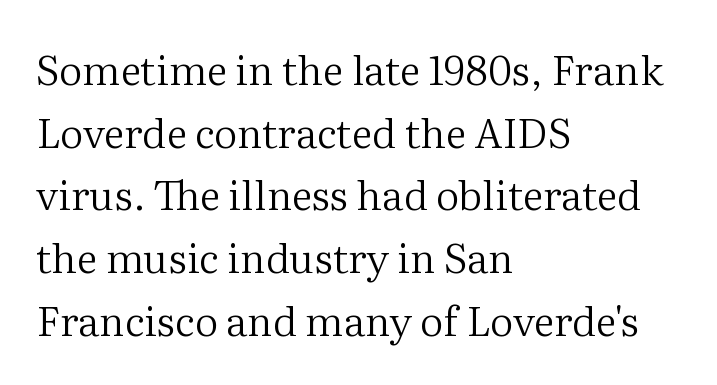
The image shows 41 px regular-weight serif type, upright; set left-aligned, normal line spacing (1.53x), normal letter spacing, not underlined; medium stroke contrast and a medium x-height.
